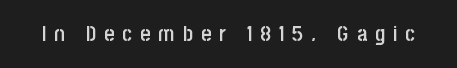
The letters stand upright; this is a roman face. These lines carry some extra weight — a demibold, not a full bold. Letters rest on an invisible, unmarked baseline. Students, note that the glyphs here are deliberately spaced far apart.
